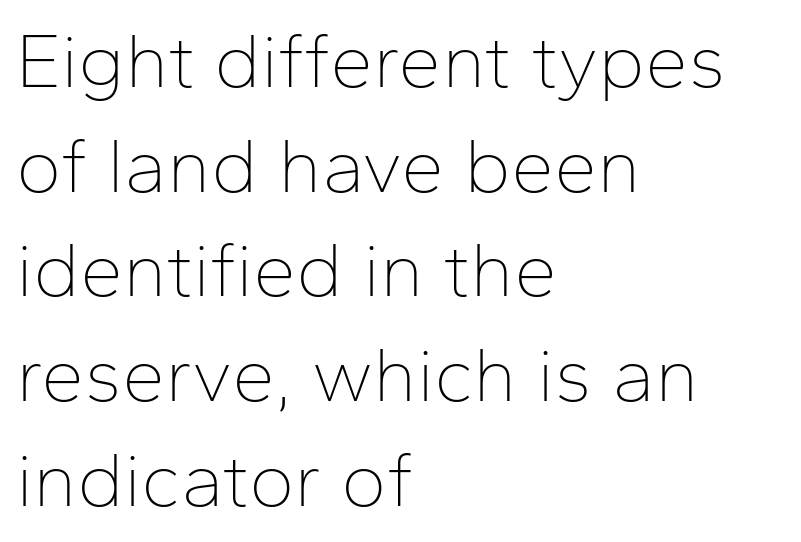
Q: Is the text bold? A: No.
Q: Is the text italic (slanted)? A: No, it is upright.
Q: Is the typeface a serif or a sans-serif typeface? A: Sans-serif.
Q: Is the text underlined? A: No.
Q: How is the paragraph aligned? A: Left-aligned.
Q: Is the spacing between letters normal or unusually wide? A: Normal.
Q: Is the spacing between lines tight, normal or loose? A: Normal.
Q: Width (condensed, normal, or wide)? A: Normal.
Q: Stroke contrast? A: Low.
Q: x-height? A: Medium.
Q: Monospaced? A: No.
